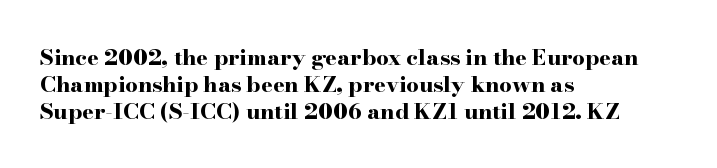
The image shows 22 px bold type, upright; set left-aligned, line spacing 1.22x, normal letter spacing, not underlined.
